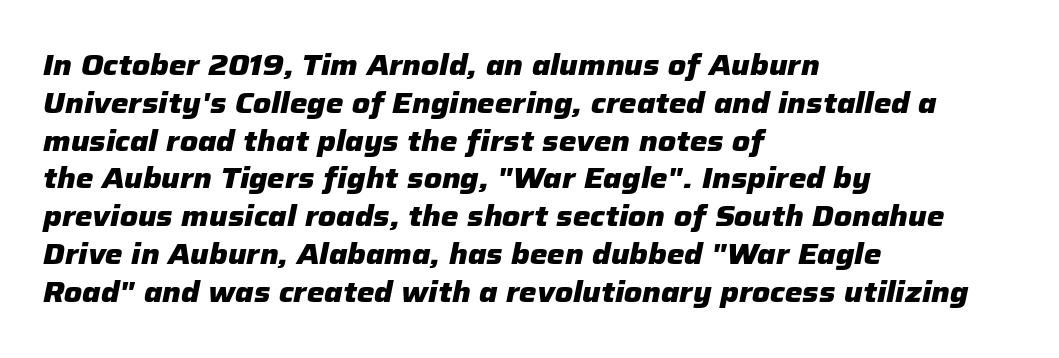
Default kerning and tracking; the words read as compact shapes. Here the designer chose a conventional face with non-uniform glyph widths. A normal amount of white space separates one row of letters from the next. Letters rest on an invisible, unmarked baseline.
